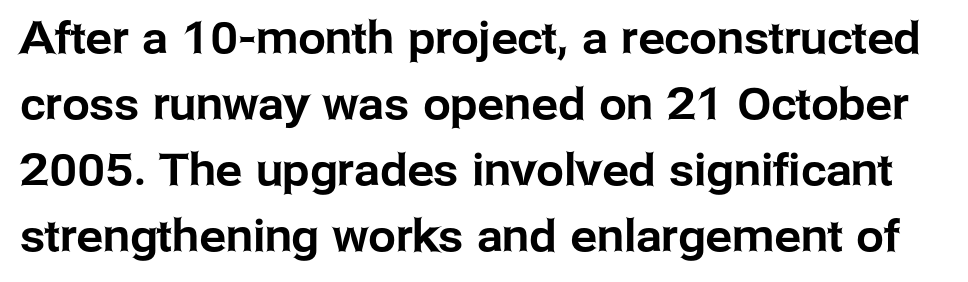
Any mark beneath the type? The region is blank. Vertical spacing — default. How are the letters spaced? Ordinarily, with no added tracking. If you drew a line through each stem, it would be perfectly vertical.
